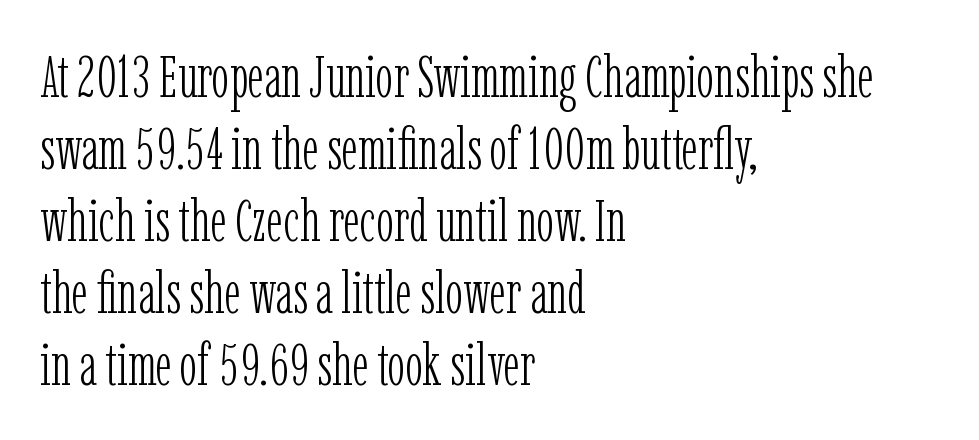
Q: Is the text bold? A: No.
Q: Is the text italic (slanted)? A: No, it is upright.
Q: Is the typeface a serif or a sans-serif typeface? A: Serif.
Q: Is the text underlined? A: No.
Q: How is the paragraph aligned? A: Left-aligned.
Q: Is the spacing between letters normal or unusually wide? A: Normal.
Q: Width (condensed, normal, or wide)? A: Condensed.
Q: Stroke contrast? A: Low.
Q: x-height? A: Medium.
Q: Monospaced? A: No.
